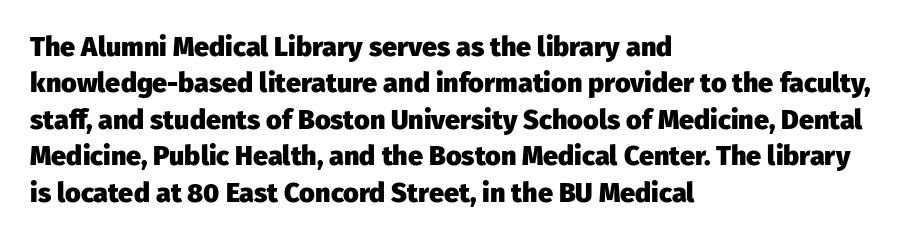
The image shows 27 px bold type, upright; set left-aligned, normal line spacing (1.35x), normal letter spacing, not underlined.
